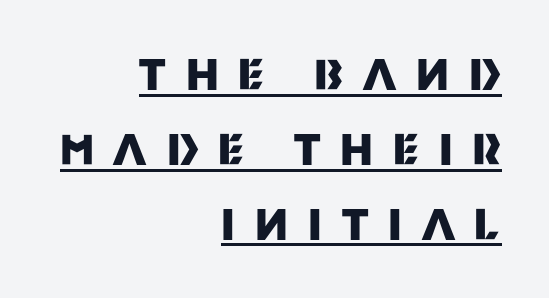
Q: Is the text bold? A: Yes.
Q: Is the text italic (slanted)? A: No, it is upright.
Q: Is the typeface a serif or a sans-serif typeface? A: Sans-serif.
Q: Is the text underlined? A: Yes.
Q: How is the paragraph aligned? A: Right-aligned.
Q: Is the spacing between letters normal or unusually wide? A: Unusually wide.
Q: Width (condensed, normal, or wide)? A: Normal.
Q: Stroke contrast? A: Medium.
Q: x-height? A: Large.
Q: Monospaced? A: No.
